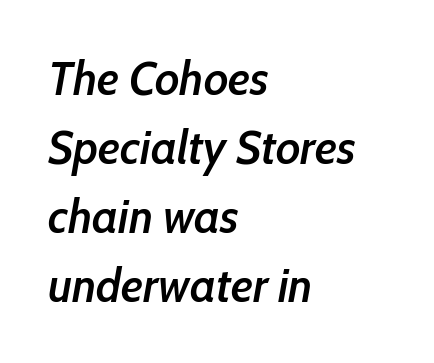
The image shows 48 px semibold, condensed type, italic (leaning right); set left-aligned, normal line spacing (1.44x), normal letter spacing, not underlined; low stroke contrast and a medium x-height.
